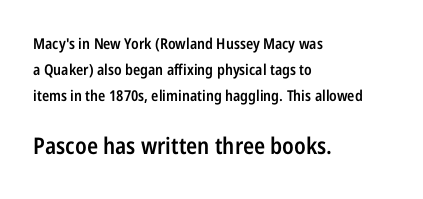
{"italic": "no", "bold": "semi", "underline": "no", "align": "left", "line_spacing_ratio": 1.73, "letter_spacing": "normal", "letter_spacing_em": 0.0, "larger_block": "second", "size_ratio": 1.53, "glyph_px": 23}
